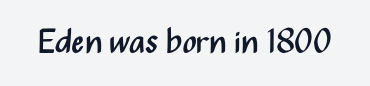
The image shows 33 px regular-weight, condensed sans-serif type, upright; set normal letter spacing, not underlined; medium stroke contrast and a medium x-height.
